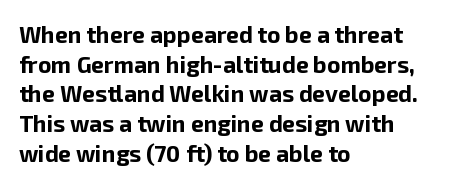
{"italic": "no", "bold": "yes", "underline": "no", "align": "left", "line_spacing": "normal", "line_spacing_ratio": 1.29, "letter_spacing": "normal", "letter_spacing_em": 0.0, "glyph_px": 23}
